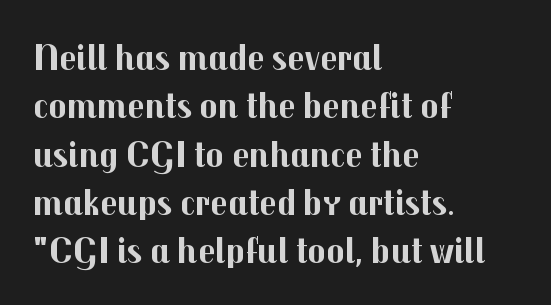
{"serif": "no", "italic": "no", "bold": "yes", "weight": "bold", "width": "normal", "stroke_contrast": "medium", "x_height": "medium", "monospaced": "no", "underline": "no", "align": "left", "line_spacing": "normal", "line_spacing_ratio": 1.27, "letter_spacing": "normal", "letter_spacing_em": 0.0, "glyph_px": 38}
